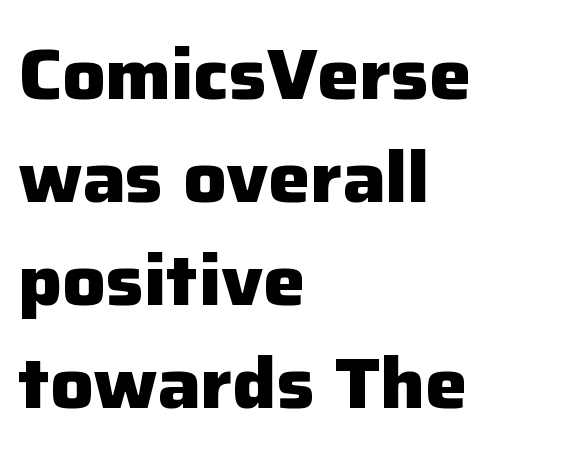
Notice how the stems are strictly vertical — no italics here. In terms of leading, this rendering sits right in the middle. In terms of letterspacing, this is plain default setting. The typeface chosen for these lines omits serifs.
